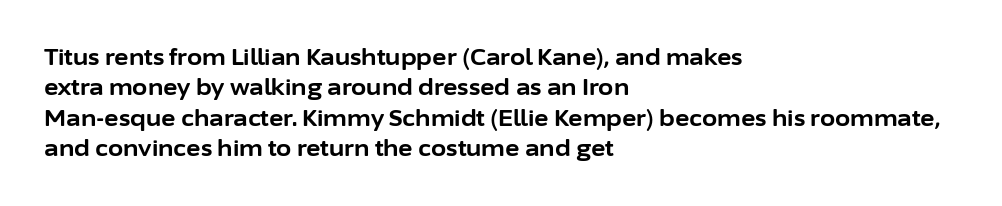
{"italic": "no", "bold": "yes", "underline": "no", "align": "left", "line_spacing": "normal", "line_spacing_ratio": 1.38, "letter_spacing": "normal", "letter_spacing_em": 0.0, "glyph_px": 22}
